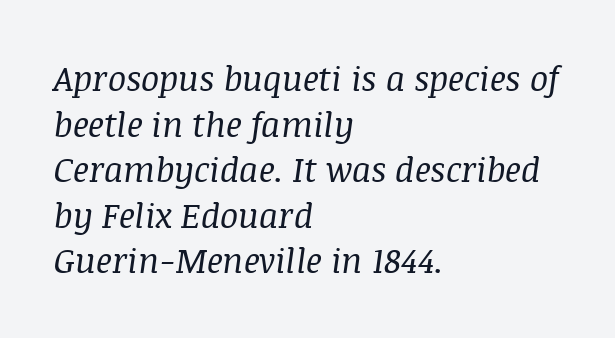
Q: Is the text bold? A: No.
Q: Is the text italic (slanted)? A: Yes, it leans right by about 8 degrees.
Q: Is the typeface a serif or a sans-serif typeface? A: Serif.
Q: Is the text underlined? A: No.
Q: How is the paragraph aligned? A: Left-aligned.
Q: Is the spacing between letters normal or unusually wide? A: Normal.
Q: Is the spacing between lines tight, normal or loose? A: Normal.
Q: Width (condensed, normal, or wide)? A: Normal.
Q: Stroke contrast? A: Medium.
Q: x-height? A: Large.
Q: Monospaced? A: No.
